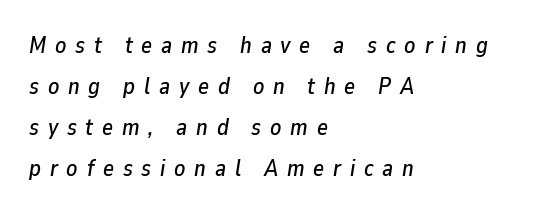
Q: Is the text italic (slanted)? A: Yes, it leans right by about 9 degrees.
Q: Is the text underlined? A: No.
Q: How is the paragraph aligned? A: Left-aligned.
Q: Is the spacing between letters normal or unusually wide? A: Unusually wide.
